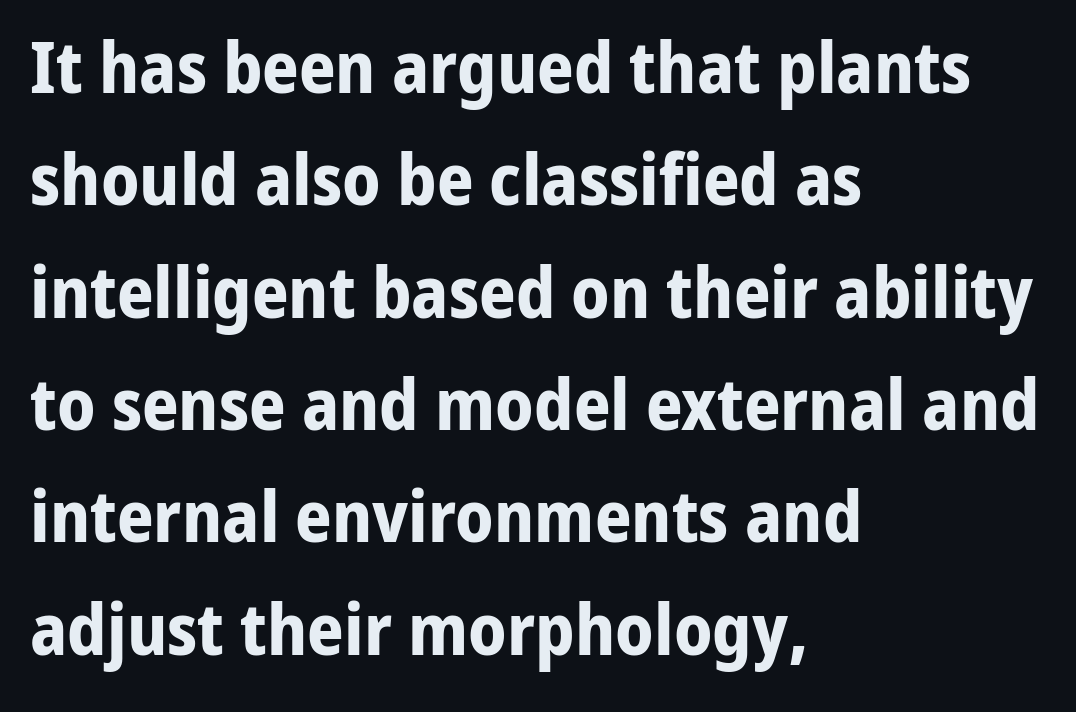
The image shows 72 px bold sans-serif type, upright; set left-aligned, normal line spacing (1.56x), normal letter spacing, not underlined; low stroke contrast and a medium x-height.
